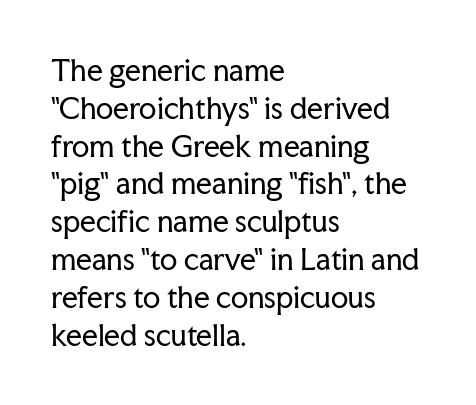
{"serif": "yes", "italic": "no", "bold": "no", "weight": "regular", "width": "normal", "stroke_contrast": "low", "x_height": "medium", "monospaced": "no", "underline": "no", "align": "left", "line_spacing": "normal", "line_spacing_ratio": 1.35, "letter_spacing": "normal", "letter_spacing_em": 0.0, "glyph_px": 28}
